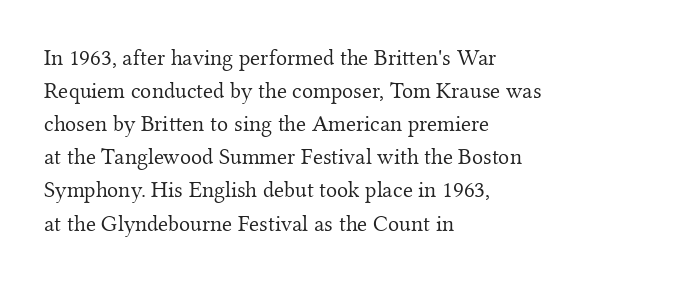
{"italic": "no", "bold": "no", "underline": "no", "align": "left", "line_spacing": "normal", "line_spacing_ratio": 1.44, "letter_spacing": "normal", "letter_spacing_em": 0.0, "glyph_px": 23}
